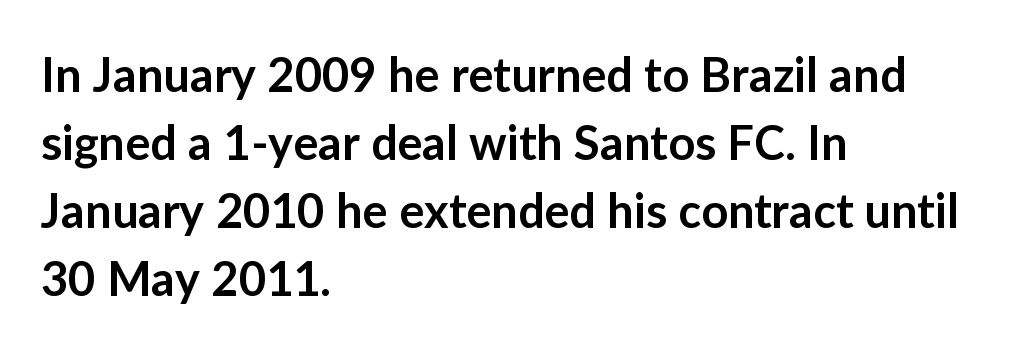
The image shows 47 px semibold sans-serif type, upright; set left-aligned, normal line spacing (1.45x), normal letter spacing, not underlined; low stroke contrast and a medium x-height.
